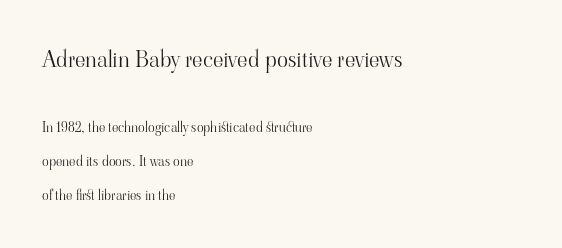
The image shows 23 px text type, upright; set left-aligned, loose line spacing (2.44x), normal letter spacing, not underlined; the first (top) block is 1.64x larger.
